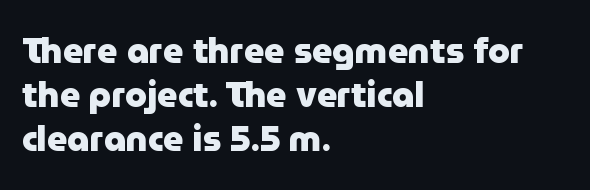
{"serif": "no", "italic": "no", "bold": "yes", "weight": "heavy", "width": "normal", "stroke_contrast": "low", "x_height": "medium", "monospaced": "no", "underline": "no", "align": "left", "line_spacing": "normal", "line_spacing_ratio": 1.26, "letter_spacing": "normal", "letter_spacing_em": 0.0, "glyph_px": 35}
